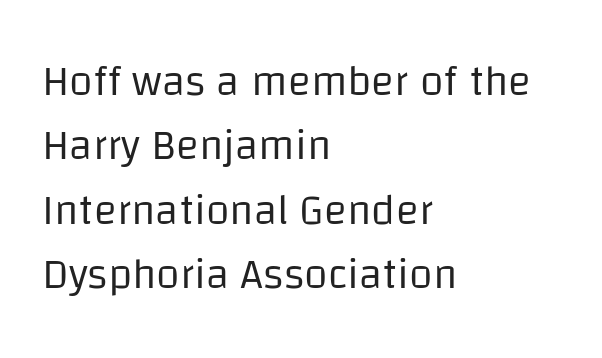
The image shows 43 px regular-weight sans-serif type, upright; set left-aligned, normal line spacing (1.5x), normal letter spacing, not underlined; low stroke contrast and a large x-height.
